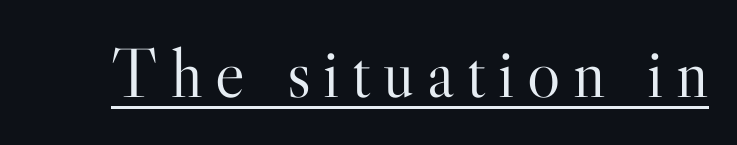
{"serif": "yes", "italic": "no", "bold": "no", "weight": "light", "width": "normal", "stroke_contrast": "high", "x_height": "small", "monospaced": "no", "underline": "yes", "glyph_px": 70}
